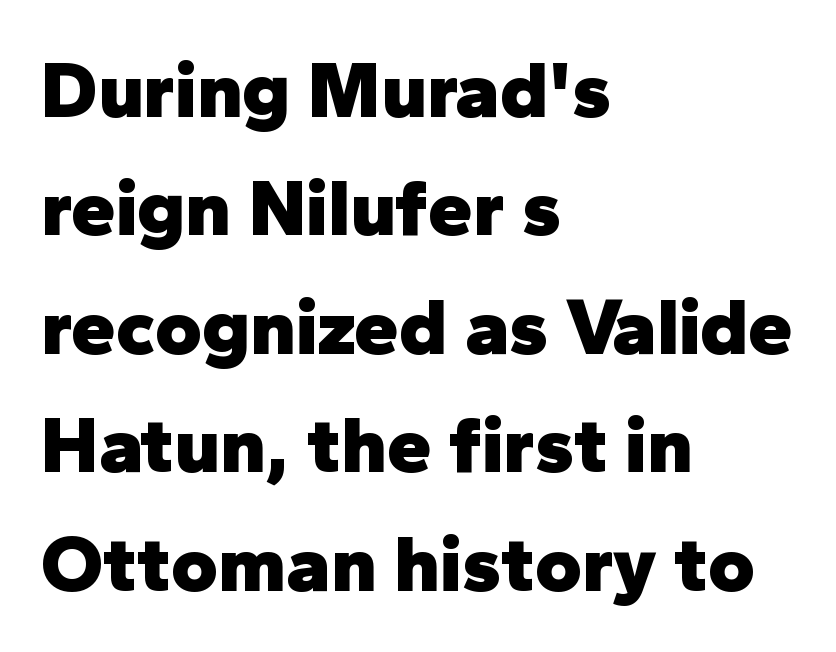
Q: Is the text bold? A: Yes.
Q: Is the text italic (slanted)? A: No, it is upright.
Q: Is the typeface a serif or a sans-serif typeface? A: Sans-serif.
Q: Is the text underlined? A: No.
Q: How is the paragraph aligned? A: Left-aligned.
Q: Is the spacing between letters normal or unusually wide? A: Normal.
Q: Is the spacing between lines tight, normal or loose? A: Normal.
Q: Width (condensed, normal, or wide)? A: Normal.
Q: Stroke contrast? A: Low.
Q: x-height? A: Medium.
Q: Monospaced? A: No.
